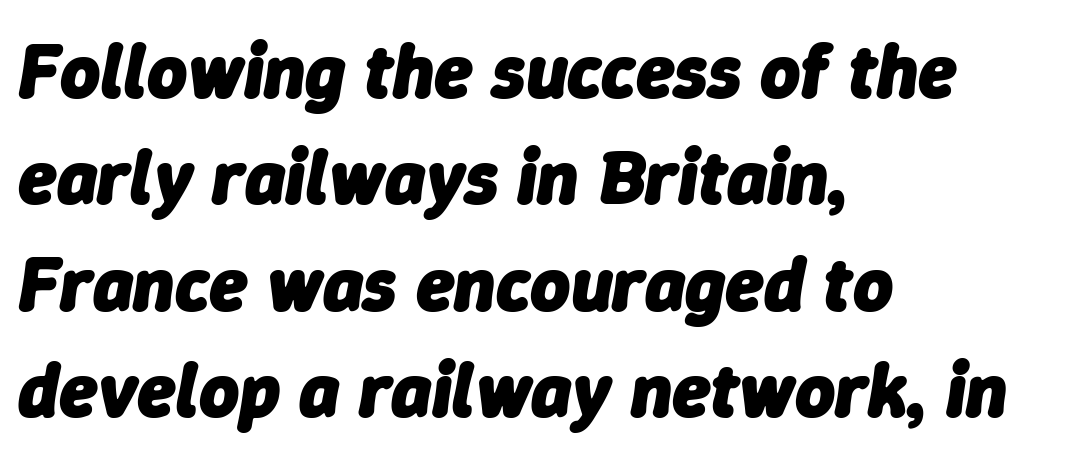
The typesetting leans heavy: a genuine bold. Looks like regular typesetting: each glyph gets only the width it needs. There is no visible air inserted between adjacent glyphs. Notice how descenders clear the ascenders below comfortably — that's standard leading.
